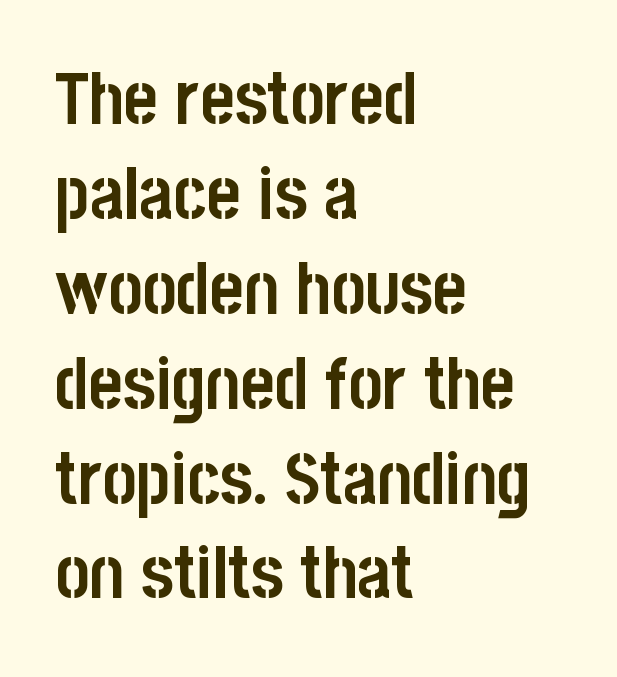
Check where the strokes stop: nothing finishes them off — pure sans. Varying glyph widths throughout — classic text-font behaviour. The type is set solid horizontally, with unmodified tracking. Ordinary non-slanted type is in use. Teacher's note: observe the even left margin — that is flush-left alignment. A bare baseline throughout the passage.
